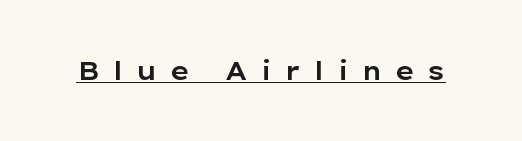
{"italic": "no", "underline": "yes", "letter_spacing": "wide", "letter_spacing_em": 0.47, "glyph_px": 26}
